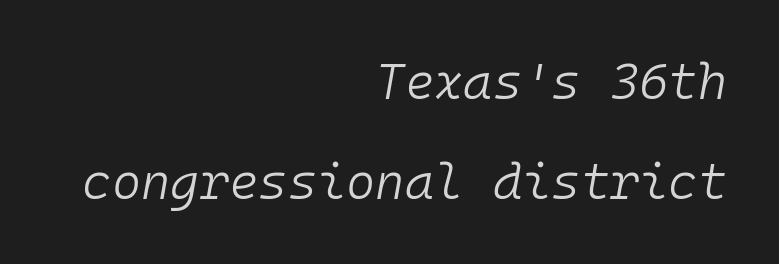
The image shows 50 px light type, italic (leaning right), monospaced; set right-aligned, loose line spacing (2.01x), normal letter spacing, not underlined; low stroke contrast and a medium x-height.
